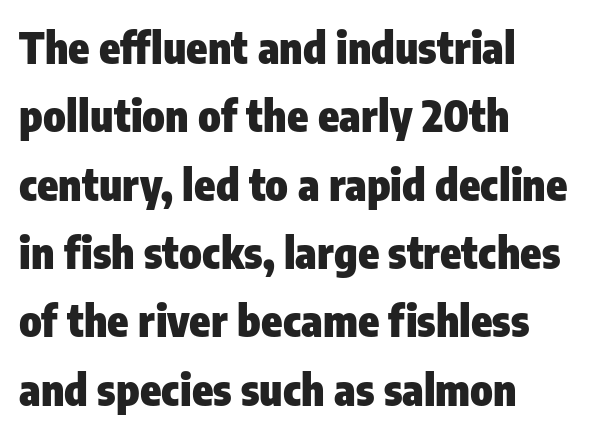
{"serif": "no", "italic": "no", "bold": "yes", "weight": "heavy", "width": "condensed", "stroke_contrast": "low", "x_height": "medium", "monospaced": "no", "underline": "no", "align": "left", "line_spacing": "normal", "line_spacing_ratio": 1.59, "letter_spacing": "normal", "letter_spacing_em": 0.0, "glyph_px": 43}
